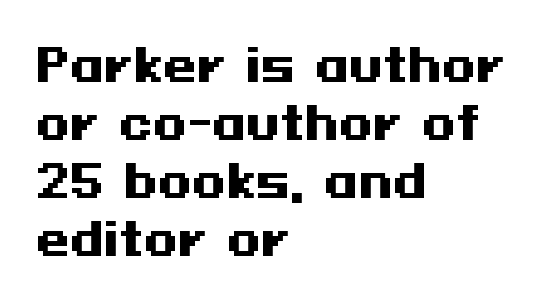
Typographically, this falls in the sans-serif category. When letters stand straight like this, we call the style roman or upright. Rows of type keep a routine distance in the vertical direction. Just letters on the line, the space beneath them empty. Chunky letters — that's bold for sure.
